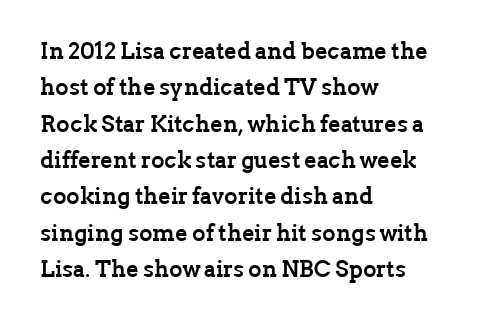
Q: Is the text bold? A: Yes.
Q: Is the text italic (slanted)? A: No, it is upright.
Q: Is the text underlined? A: No.
Q: How is the paragraph aligned? A: Left-aligned.
Q: Is the spacing between letters normal or unusually wide? A: Normal.
Q: Is the spacing between lines tight, normal or loose? A: Normal.
